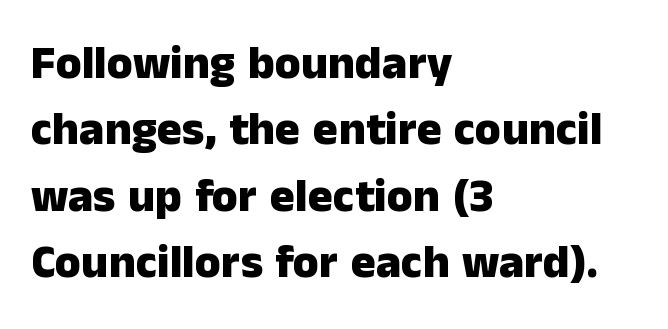
Q: Is the text bold? A: Yes.
Q: Is the text italic (slanted)? A: No, it is upright.
Q: Is the typeface a serif or a sans-serif typeface? A: Sans-serif.
Q: Is the text underlined? A: No.
Q: How is the paragraph aligned? A: Left-aligned.
Q: Is the spacing between letters normal or unusually wide? A: Normal.
Q: Is the spacing between lines tight, normal or loose? A: Normal.
Q: Width (condensed, normal, or wide)? A: Normal.
Q: Stroke contrast? A: Low.
Q: x-height? A: Medium.
Q: Monospaced? A: No.
